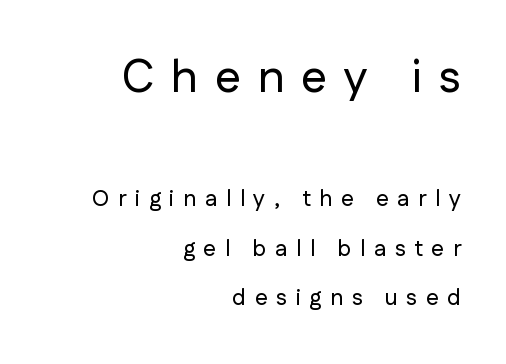
{"serif": "no", "italic": "no", "width": "normal", "stroke_contrast": "low", "x_height": "medium", "monospaced": "no", "underline": "no", "align": "right", "line_spacing": "loose", "line_spacing_ratio": 2.17, "letter_spacing": "wide", "letter_spacing_em": 0.37, "larger_block": "first", "size_ratio": 2.0, "glyph_px": 46}
